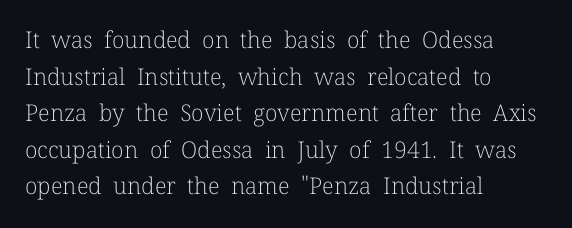
The image shows 23 px text type, upright; set left-aligned, normal line spacing (1.59x), normal letter spacing, not underlined.
